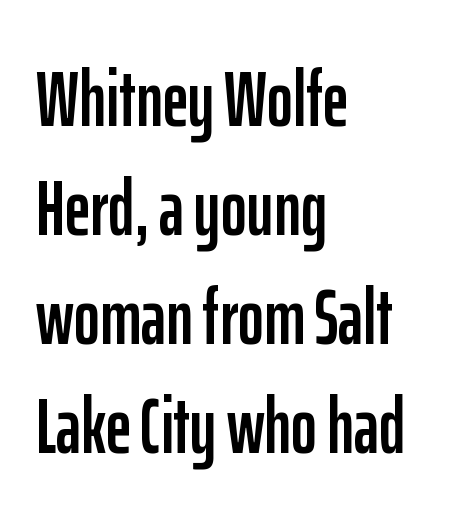
The image shows 79 px condensed sans-serif type, upright; set left-aligned, normal line spacing (1.38x), normal letter spacing, not underlined; low stroke contrast and a medium x-height.
